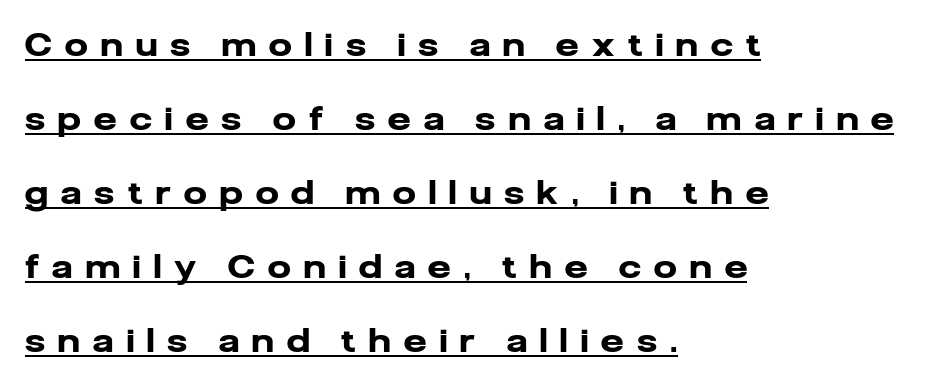
Q: Is the text bold? A: Yes.
Q: Is the text italic (slanted)? A: No, it is upright.
Q: Is the typeface a serif or a sans-serif typeface? A: Sans-serif.
Q: Is the text underlined? A: Yes.
Q: How is the paragraph aligned? A: Left-aligned.
Q: Is the spacing between letters normal or unusually wide? A: Unusually wide.
Q: Is the spacing between lines tight, normal or loose? A: Loose.
Q: Width (condensed, normal, or wide)? A: Normal.
Q: Stroke contrast? A: Low.
Q: x-height? A: Medium.
Q: Monospaced? A: No.
